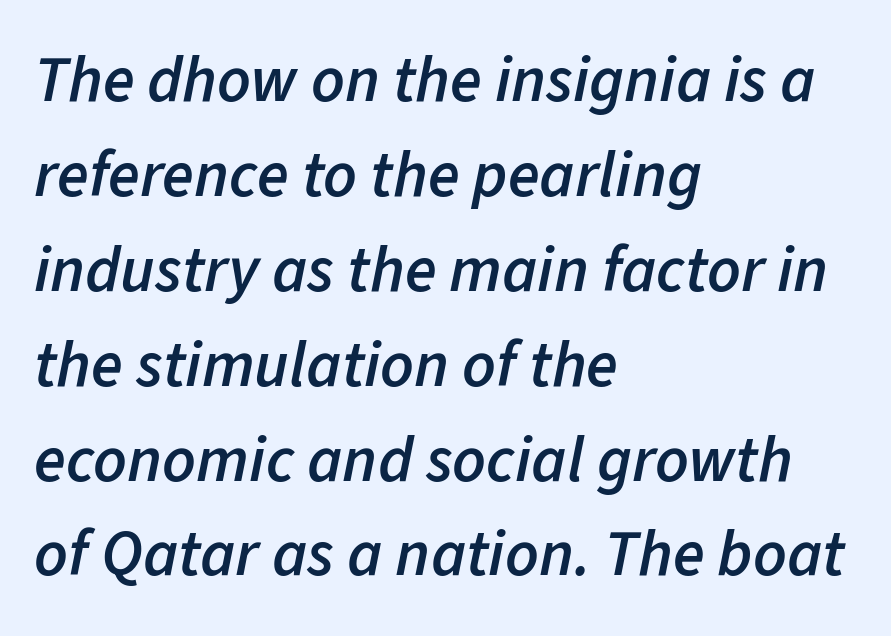
The rendering anchors every line to the left-hand side. Every letter is mildly thick-stroked: semibold rather than bold. Compared with typical paragraphs, the rows here are spaced about the same. Is the type slanted? Yes — the strokes lean at a clear angle. Is this a fixed-width face? No — the glyphs have proportional, varying widths. A typesetter would call this zero additional tracking.
